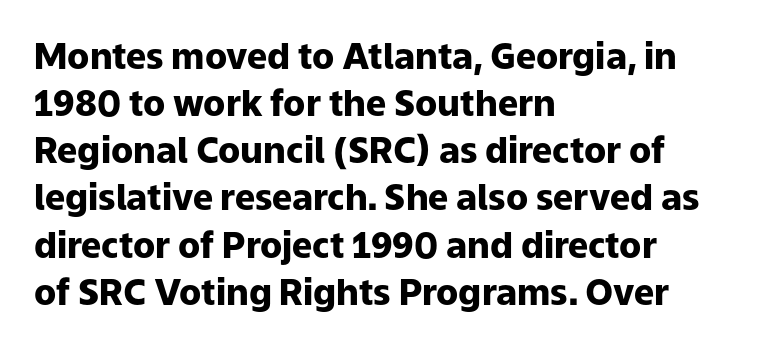
If you drew a line through each stem, it would be perfectly vertical. Chunky letters — that's bold for sure. One glance says typical: line gaps are just what's usual. All the whitespace from short lines collects on the right. Note the varied advance widths — an 'i' is clearly narrower than an 'm'. Default kerning and tracking; the words read as compact shapes.
